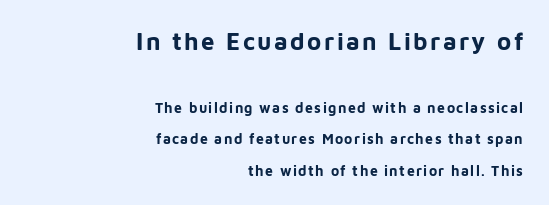
Upright lettering throughout. The area under the type is left untouched. The paragraph has a hard right edge and a soft left edge. You get the large type first, then a drop to smaller type.
